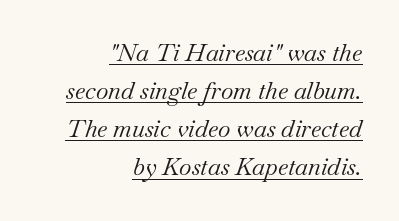
It's the slanting kind of type. Glance below the letters and you will spot a drawn line. Notice how descenders clear the ascenders below comfortably — that's standard leading. Is the type heavy? It reads as light-to-regular instead. The horizontal fit of the characters is conventional and even.
